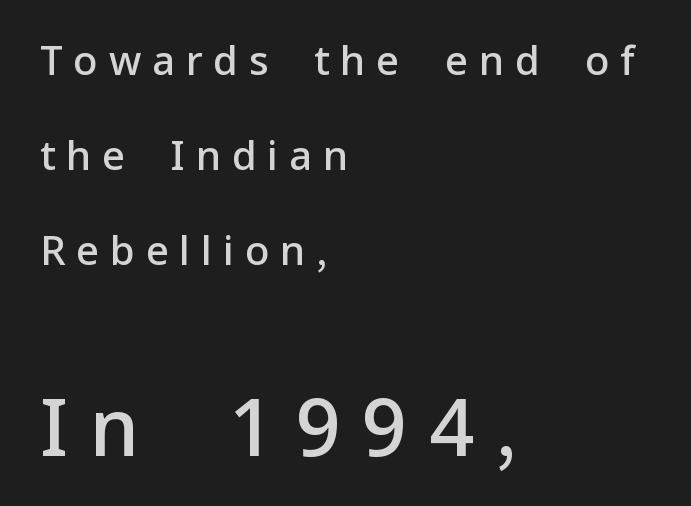
The image shows 79 px semibold sans-serif type, upright; set left-aligned, loose line spacing (2.37x), unusually wide letter spacing (+0.27 em), not underlined; the second (bottom) block is 1.98x larger; low stroke contrast and a medium x-height.
